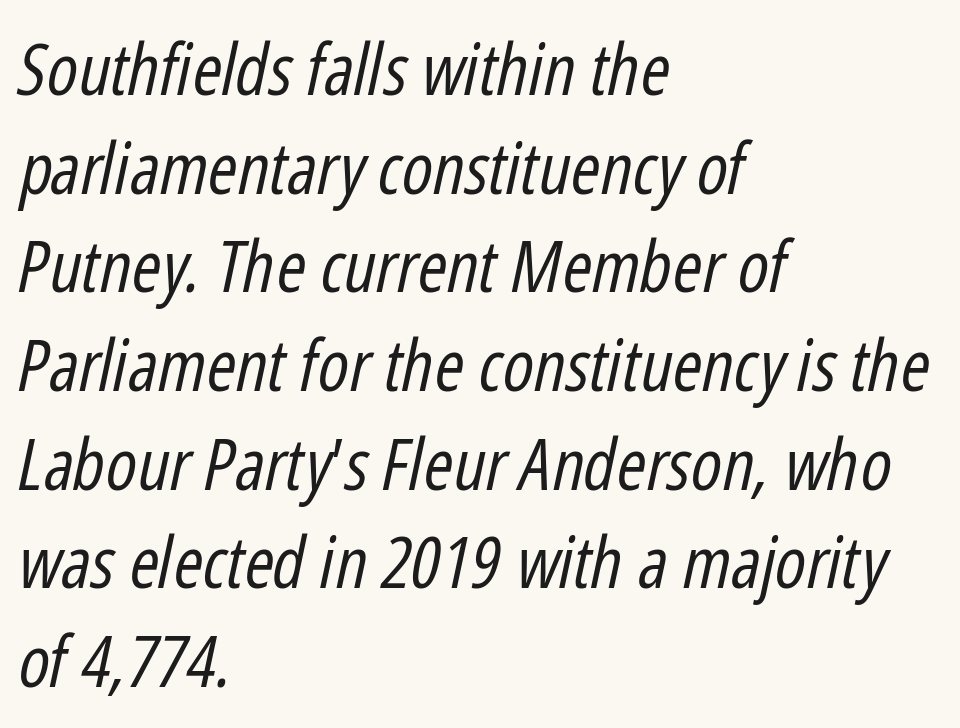
Q: Is the text bold? A: No.
Q: Is the text italic (slanted)? A: Yes, it leans right by about 12 degrees.
Q: Is the text underlined? A: No.
Q: How is the paragraph aligned? A: Left-aligned.
Q: Is the spacing between letters normal or unusually wide? A: Normal.
Q: Is the spacing between lines tight, normal or loose? A: Normal.
Q: Width (condensed, normal, or wide)? A: Condensed.
Q: Stroke contrast? A: Low.
Q: x-height? A: Medium.
Q: Monospaced? A: No.
